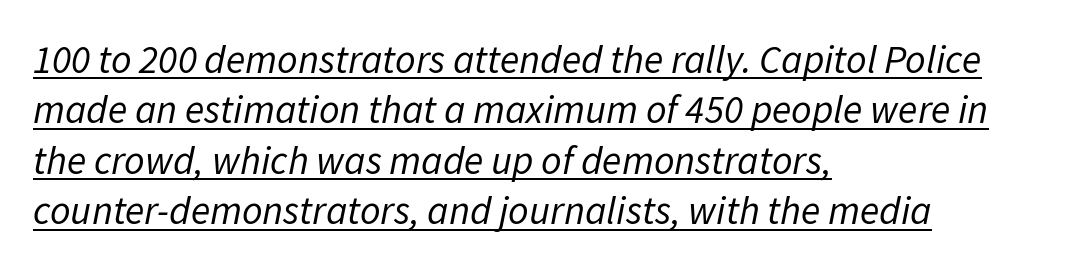
Q: Is the text bold? A: No.
Q: Is the text italic (slanted)? A: Yes, it leans right by about 11 degrees.
Q: Is the text underlined? A: Yes.
Q: How is the paragraph aligned? A: Left-aligned.
Q: Is the spacing between letters normal or unusually wide? A: Normal.
Q: Is the spacing between lines tight, normal or loose? A: Normal.
Q: Width (condensed, normal, or wide)? A: Normal.
Q: Stroke contrast? A: Low.
Q: x-height? A: Medium.
Q: Monospaced? A: No.
